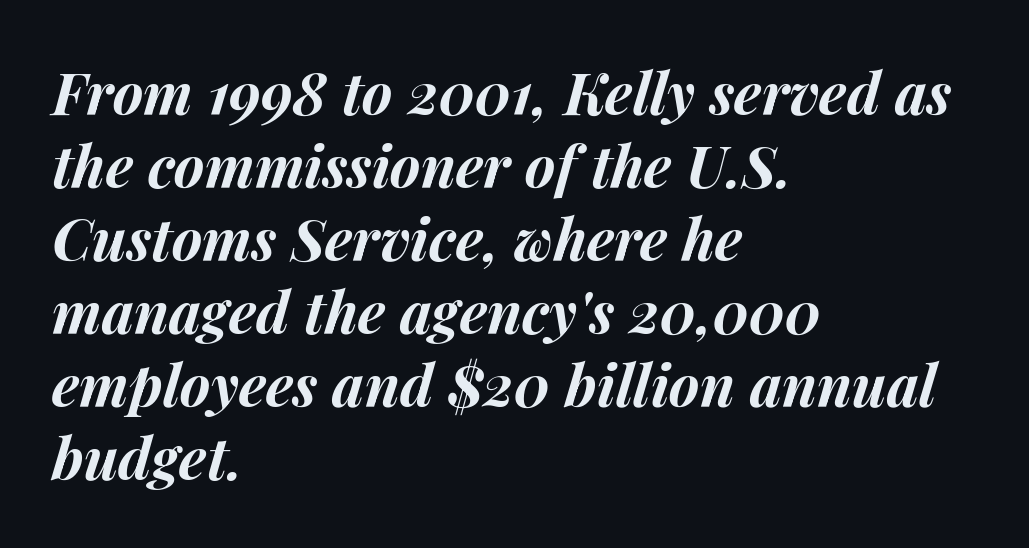
{"italic": "yes", "lean": "right", "slant_degrees": 14, "bold": "yes", "weight": "bold", "width": "normal", "stroke_contrast": "medium", "x_height": "medium", "monospaced": "no", "underline": "no", "align": "left", "line_spacing": "normal", "line_spacing_ratio": 1.26, "letter_spacing": "normal", "letter_spacing_em": 0.0, "glyph_px": 58}
